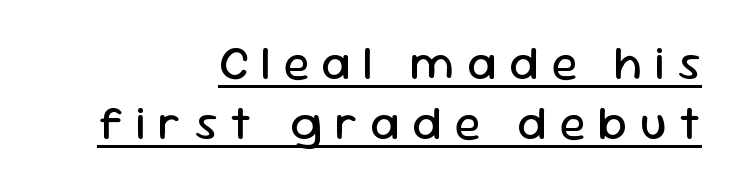
Q: Is the text bold? A: No.
Q: Is the text italic (slanted)? A: No, it is upright.
Q: Is the typeface a serif or a sans-serif typeface? A: Sans-serif.
Q: Is the text underlined? A: Yes.
Q: How is the paragraph aligned? A: Right-aligned.
Q: Is the spacing between letters normal or unusually wide? A: Unusually wide.
Q: Is the spacing between lines tight, normal or loose? A: Normal.
Q: Width (condensed, normal, or wide)? A: Normal.
Q: Stroke contrast? A: Low.
Q: x-height? A: Medium.
Q: Monospaced? A: No.
